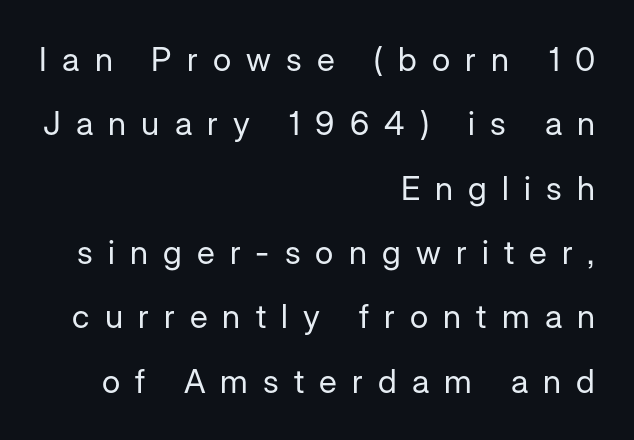
The image shows 33 px regular-weight sans-serif type, upright; set right-aligned, loose line spacing (1.95x), unusually wide letter spacing (+0.46 em), not underlined; low stroke contrast and a medium x-height.
